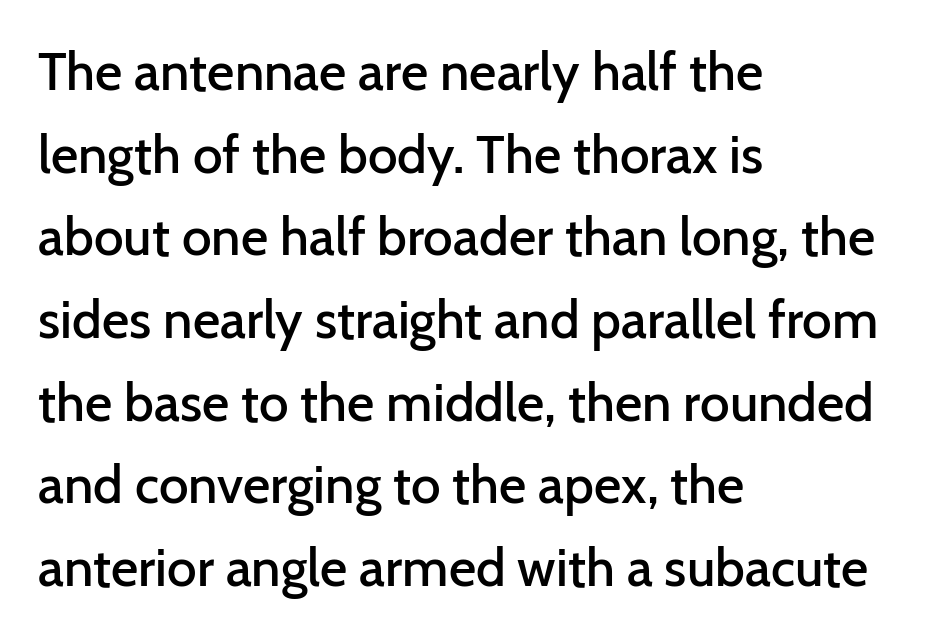
Q: Is the text bold? A: Semi-bold.
Q: Is the text italic (slanted)? A: No, it is upright.
Q: Is the typeface a serif or a sans-serif typeface? A: Sans-serif.
Q: Is the text underlined? A: No.
Q: How is the paragraph aligned? A: Left-aligned.
Q: Is the spacing between letters normal or unusually wide? A: Normal.
Q: Is the spacing between lines tight, normal or loose? A: Normal.
Q: Width (condensed, normal, or wide)? A: Normal.
Q: Stroke contrast? A: Low.
Q: x-height? A: Medium.
Q: Monospaced? A: No.
